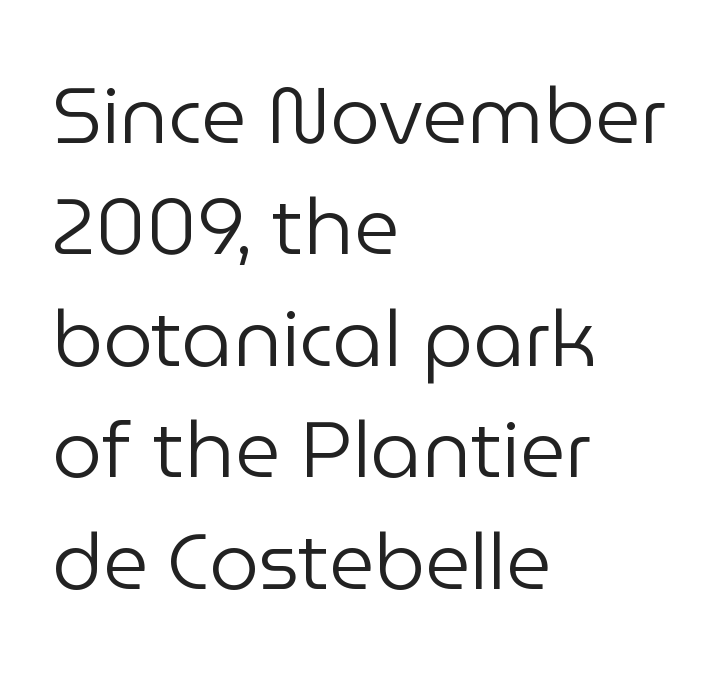
The image shows 79 px regular-weight sans-serif type, upright; set left-aligned, normal line spacing (1.41x), normal letter spacing, not underlined; low stroke contrast and a medium x-height.
